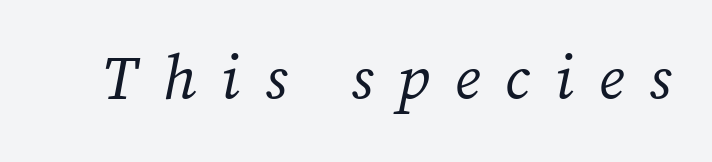
The image shows 62 px regular-weight serif type, italic (leaning right); set unusually wide letter spacing (+0.4 em), not underlined; medium stroke contrast and a medium x-height.
